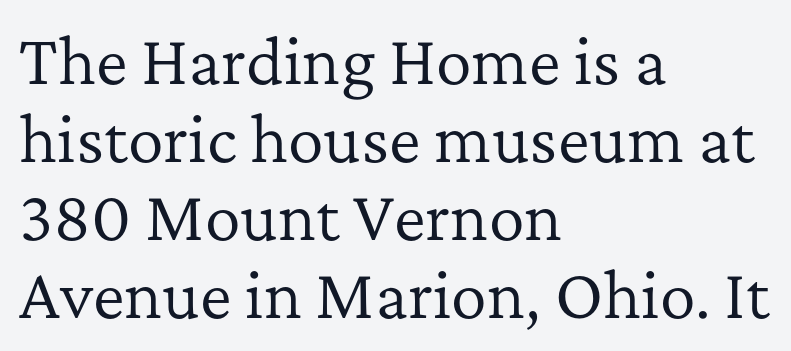
Q: Is the text bold? A: No.
Q: Is the text italic (slanted)? A: No, it is upright.
Q: Is the typeface a serif or a sans-serif typeface? A: Serif.
Q: Is the text underlined? A: No.
Q: How is the paragraph aligned? A: Left-aligned.
Q: Is the spacing between letters normal or unusually wide? A: Normal.
Q: Is the spacing between lines tight, normal or loose? A: Normal.
Q: Width (condensed, normal, or wide)? A: Normal.
Q: Stroke contrast? A: Low.
Q: x-height? A: Medium.
Q: Monospaced? A: No.
